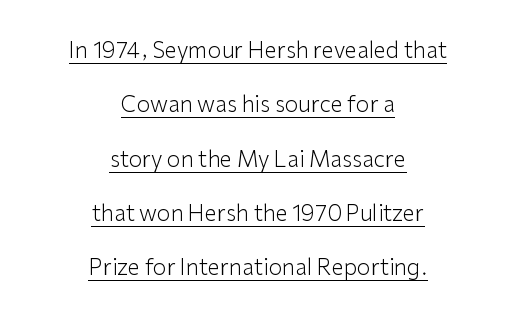
The image shows 22 px text type, upright; set centered, loose line spacing (2.47x), normal letter spacing, underlined.
